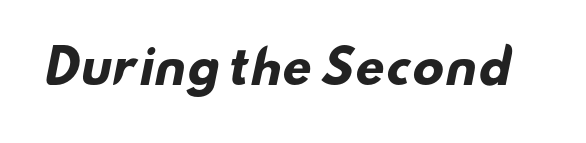
The image shows 46 px heavy, wide sans-serif type; set normal letter spacing, not underlined; low stroke contrast and a small x-height.
